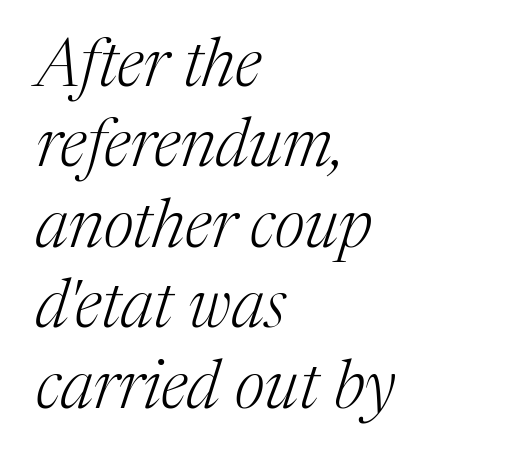
Q: Is the text bold? A: No.
Q: Is the text italic (slanted)? A: Yes, it leans right by about 17 degrees.
Q: Is the typeface a serif or a sans-serif typeface? A: Serif.
Q: Is the text underlined? A: No.
Q: How is the paragraph aligned? A: Left-aligned.
Q: Is the spacing between letters normal or unusually wide? A: Normal.
Q: Width (condensed, normal, or wide)? A: Normal.
Q: Stroke contrast? A: Medium.
Q: x-height? A: Medium.
Q: Monospaced? A: No.
